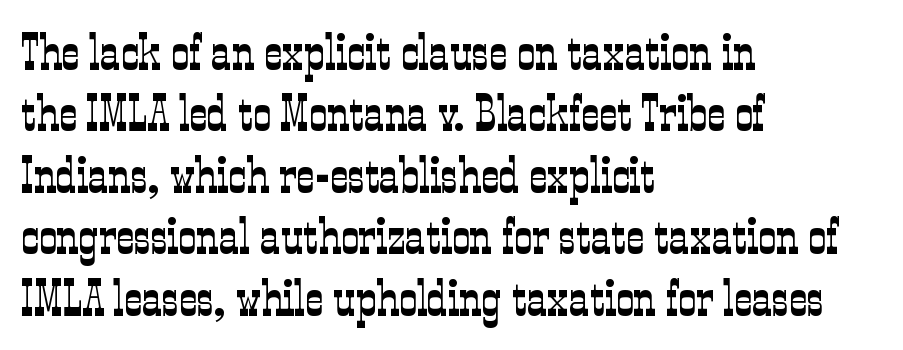
The image shows 50 px light, condensed serif type, upright; set left-aligned, line spacing 1.23x, normal letter spacing, not underlined; low stroke contrast and a medium x-height.
